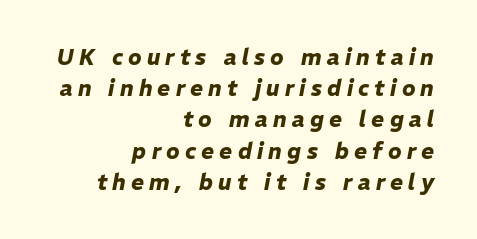
{"italic": "yes", "lean": "right", "slant_degrees": 11, "bold": "yes", "underline": "no", "align": "right", "line_spacing": "normal", "line_spacing_ratio": 1.42, "letter_spacing": "wide", "letter_spacing_em": 0.24, "glyph_px": 22}
